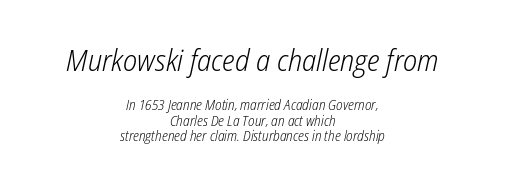
{"italic": "yes", "lean": "right", "slant_degrees": 12, "bold": "no", "weight": "light", "width": "condensed", "stroke_contrast": "low", "x_height": "medium", "monospaced": "no", "underline": "no", "align": "center", "line_spacing": "tight", "line_spacing_ratio": 1.11, "letter_spacing": "normal", "letter_spacing_em": 0.0, "larger_block": "first", "size_ratio": 2.14, "glyph_px": 30}
